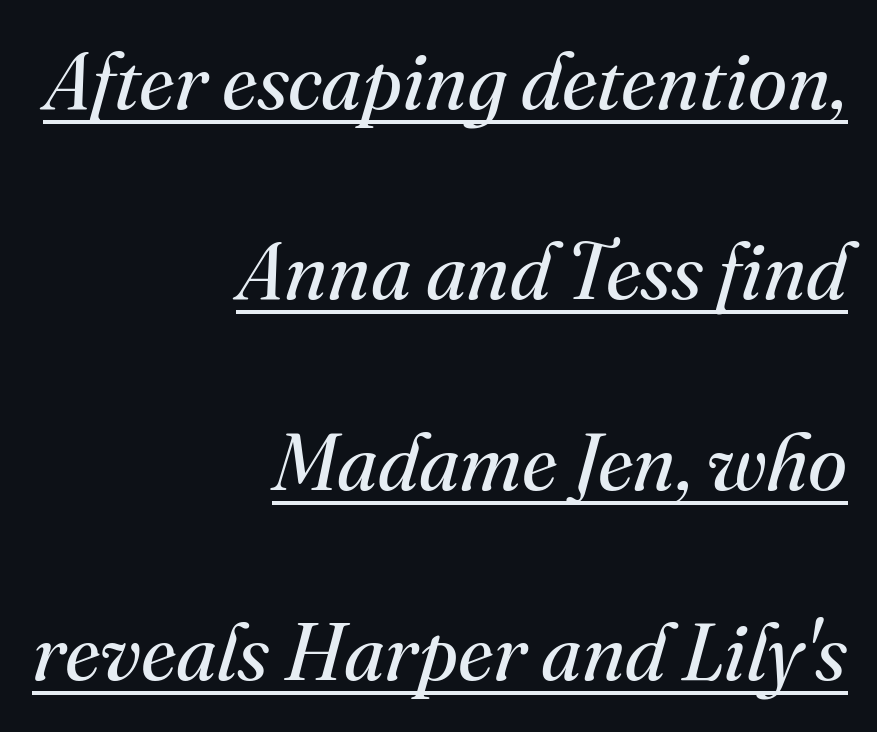
There's an unmistakable incline to the writing here. Decoration check: the copy is underlined. Is this a fixed-width face? No — the glyphs have proportional, varying widths. The characters display serif detailing at their extremities. Whoever set this chose breathing room over compactness in the vertical rhythm.
